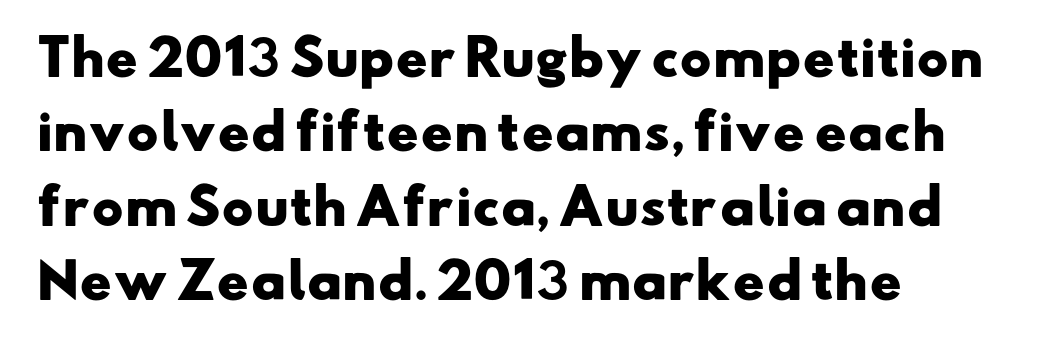
Q: Is the text bold? A: Yes.
Q: Is the typeface a serif or a sans-serif typeface? A: Sans-serif.
Q: Is the text underlined? A: No.
Q: How is the paragraph aligned? A: Left-aligned.
Q: Is the spacing between letters normal or unusually wide? A: Normal.
Q: Is the spacing between lines tight, normal or loose? A: Normal.
Q: Width (condensed, normal, or wide)? A: Wide.
Q: Stroke contrast? A: Low.
Q: x-height? A: Small.
Q: Monospaced? A: No.
